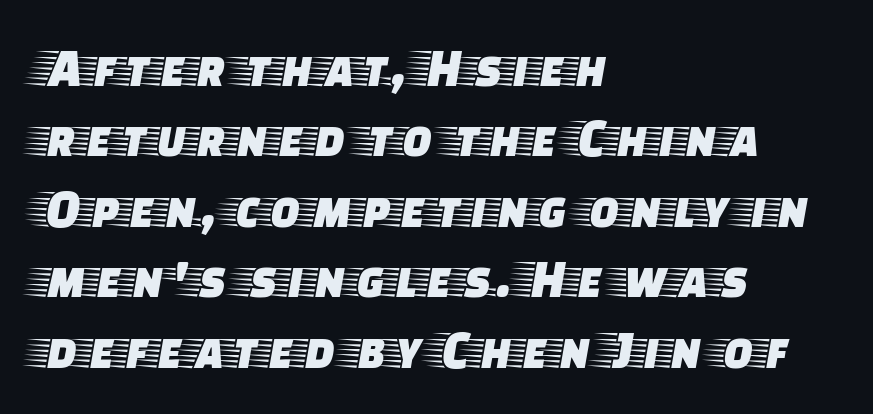
Nobody drew a line under any word here. Characters follow at the spacing the type designer built in. In CSS terms this would be text-align: left. Classification — serif.
